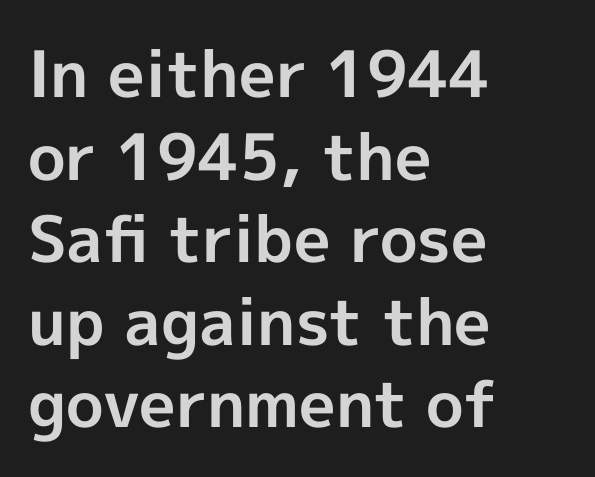
Each word holds together tightly as a unit, with standard inter-letter gaps. The passage is arranged the way most books set body copy — flush left. The sample has been set heavy, in full bold. Serifs: no, the terminals of the letterforms are clean. Nope, not italic — everything's standing straight. Looks like regular typesetting: each glyph gets only the width it needs.
